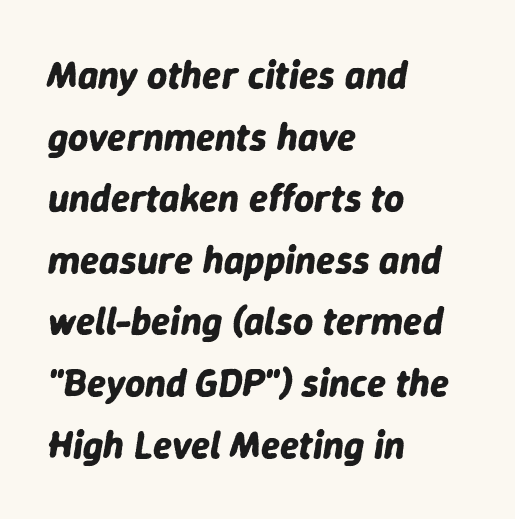
Q: Is the text bold? A: Yes.
Q: Is the text italic (slanted)? A: Yes, it leans right by about 9 degrees.
Q: Is the text underlined? A: No.
Q: How is the paragraph aligned? A: Left-aligned.
Q: Is the spacing between letters normal or unusually wide? A: Normal.
Q: Is the spacing between lines tight, normal or loose? A: Normal.
Q: Width (condensed, normal, or wide)? A: Normal.
Q: Stroke contrast? A: Low.
Q: x-height? A: Medium.
Q: Monospaced? A: No.
